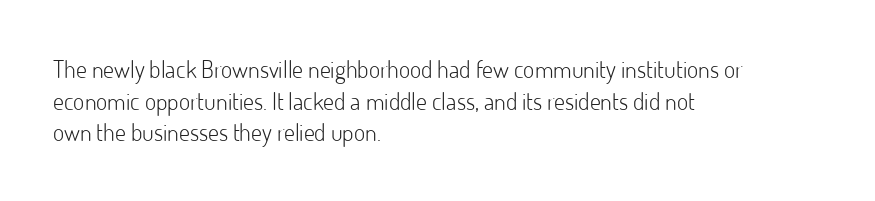
Q: Is the text bold? A: No.
Q: Is the text italic (slanted)? A: No, it is upright.
Q: Is the text underlined? A: No.
Q: How is the paragraph aligned? A: Left-aligned.
Q: Is the spacing between letters normal or unusually wide? A: Normal.
Q: Is the spacing between lines tight, normal or loose? A: Normal.
